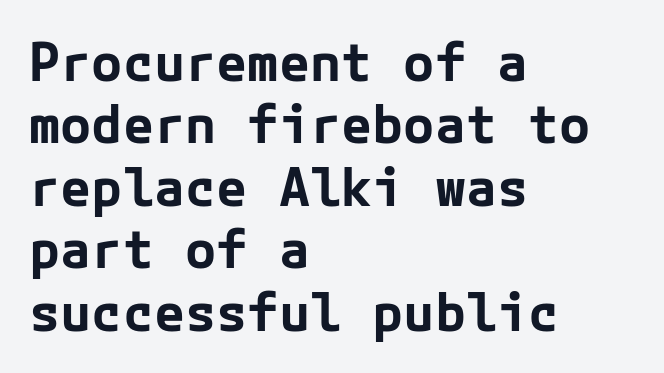
Q: Is the text bold? A: Yes.
Q: Is the text italic (slanted)? A: No, it is upright.
Q: Is the typeface a serif or a sans-serif typeface? A: Sans-serif.
Q: Is the text underlined? A: No.
Q: How is the paragraph aligned? A: Left-aligned.
Q: Is the spacing between letters normal or unusually wide? A: Normal.
Q: Width (condensed, normal, or wide)? A: Normal.
Q: Stroke contrast? A: Low.
Q: x-height? A: Medium.
